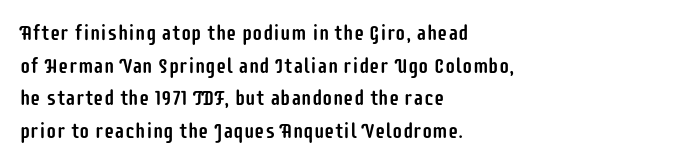
{"italic": "no", "underline": "no", "align": "left", "line_spacing": "normal", "line_spacing_ratio": 1.55, "letter_spacing": "normal", "letter_spacing_em": 0.0, "glyph_px": 21}
